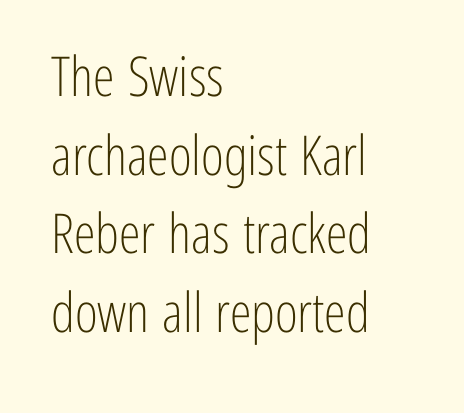
Q: Is the text bold? A: No.
Q: Is the text italic (slanted)? A: No, it is upright.
Q: Is the typeface a serif or a sans-serif typeface? A: Sans-serif.
Q: Is the text underlined? A: No.
Q: How is the paragraph aligned? A: Left-aligned.
Q: Is the spacing between letters normal or unusually wide? A: Normal.
Q: Is the spacing between lines tight, normal or loose? A: Normal.
Q: Width (condensed, normal, or wide)? A: Condensed.
Q: Stroke contrast? A: Low.
Q: x-height? A: Medium.
Q: Monospaced? A: No.
